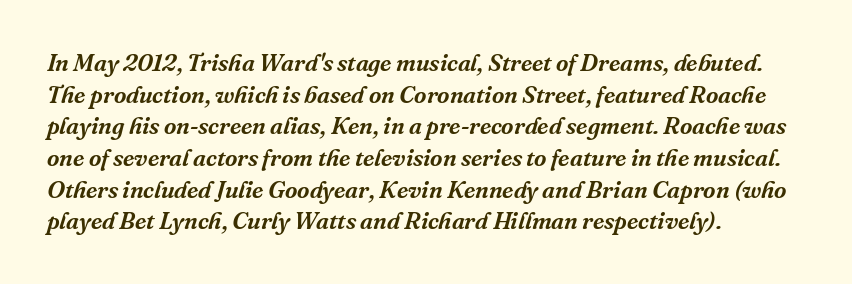
Honestly, there is no underline to notice here at all. The leading is moderate, giving the passage an even texture. In CSS terms this would be text-align: left. This sample uses an oblique cut, with every glyph tilted off the vertical. Tracking here is standard; glyphs follow each other at the usual distance.
